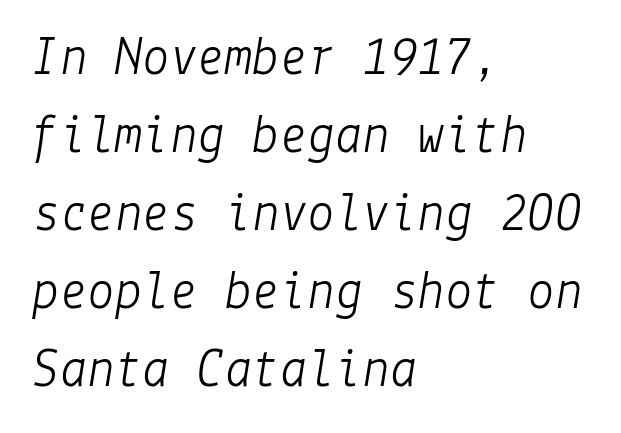
Q: Is the text bold? A: No.
Q: Is the text italic (slanted)? A: Yes, it leans right by about 9 degrees.
Q: Is the text underlined? A: No.
Q: How is the paragraph aligned? A: Left-aligned.
Q: Is the spacing between letters normal or unusually wide? A: Normal.
Q: Is the spacing between lines tight, normal or loose? A: Normal.
Q: Width (condensed, normal, or wide)? A: Normal.
Q: Stroke contrast? A: Low.
Q: x-height? A: Medium.
